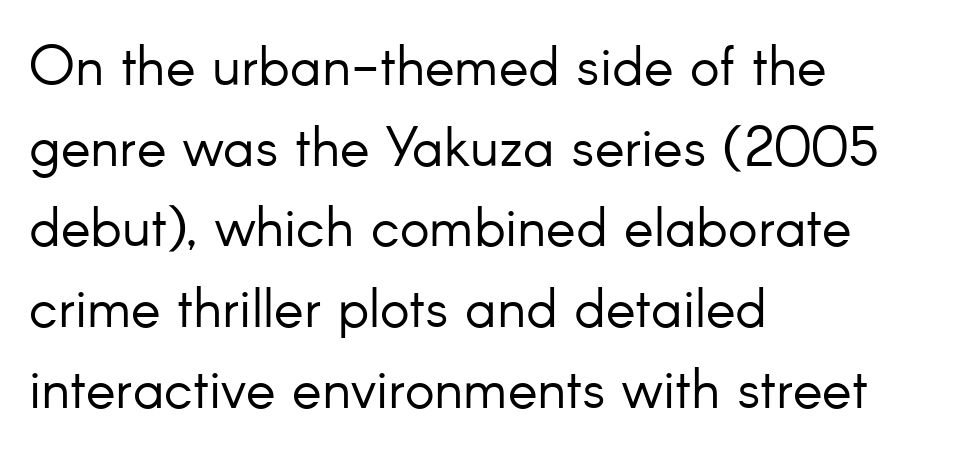
What's the leading like? Ordinary, nothing unusual. Upright lettering throughout. Think of a printed novel: that variable character pitch is what you see here. A sans-serif font was chosen for this passage. The horizontal fit of the characters is conventional and even. Left-aligned paragraph, ragged on the right.
